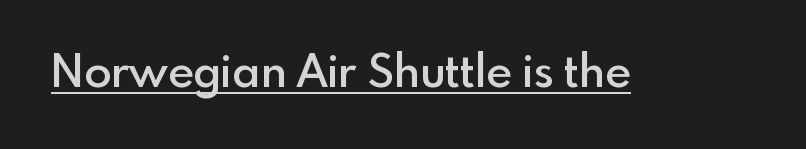
Caption: semibold face, moderately heavy strokes. Type style note: lacks serifs. How are the letters spaced? Ordinarily, with no added tracking. Decoration check: the copy is underlined. Nope, not italic — everything's standing straight.
